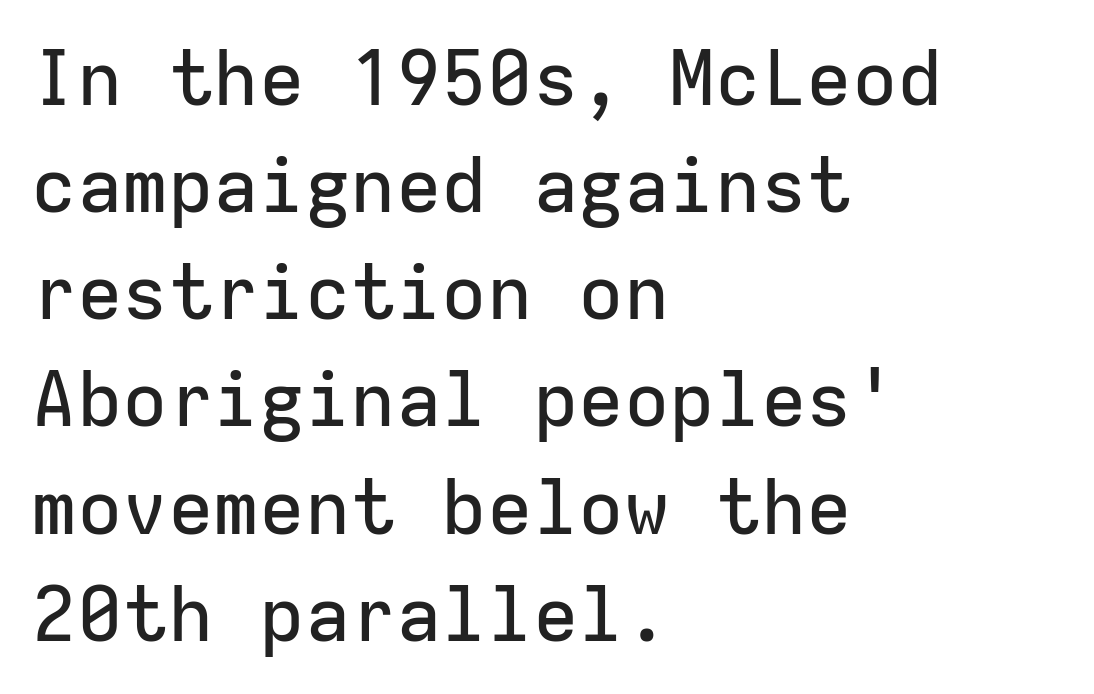
Q: Is the text italic (slanted)? A: No, it is upright.
Q: Is the typeface a serif or a sans-serif typeface? A: Sans-serif.
Q: Is the text underlined? A: No.
Q: How is the paragraph aligned? A: Left-aligned.
Q: Is the spacing between letters normal or unusually wide? A: Normal.
Q: Is the spacing between lines tight, normal or loose? A: Normal.
Q: Width (condensed, normal, or wide)? A: Normal.
Q: Stroke contrast? A: Low.
Q: x-height? A: Medium.
Q: Monospaced? A: Yes.
